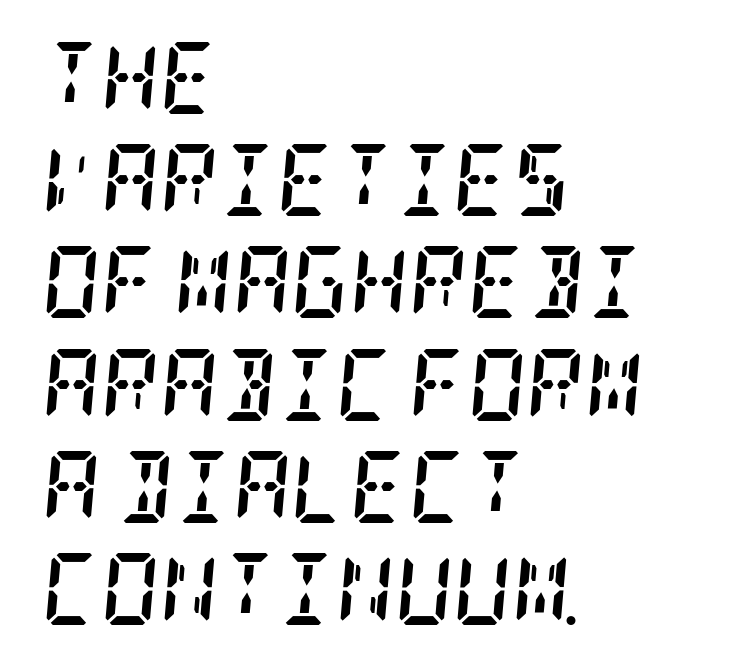
{"serif": "yes", "italic": "yes", "lean": "right", "slant_degrees": 5, "bold": "yes", "weight": "semibold", "width": "condensed", "stroke_contrast": "low", "x_height": "large", "underline": "no", "align": "left", "line_spacing": "normal", "line_spacing_ratio": 1.42, "letter_spacing": "normal", "letter_spacing_em": 0.0, "glyph_px": 72}
